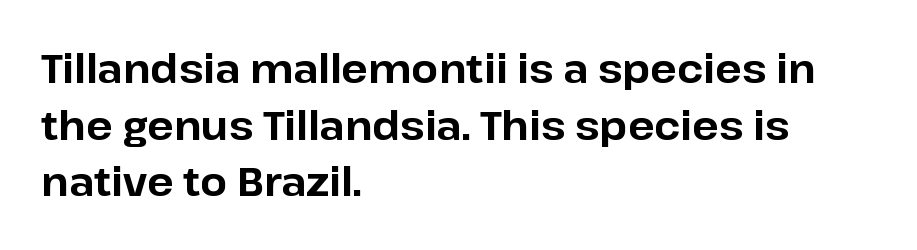
{"serif": "no", "italic": "no", "bold": "yes", "weight": "bold", "width": "normal", "stroke_contrast": "low", "x_height": "medium", "monospaced": "no", "underline": "no", "align": "left", "line_spacing": "normal", "line_spacing_ratio": 1.45, "letter_spacing": "normal", "letter_spacing_em": 0.0, "glyph_px": 39}
